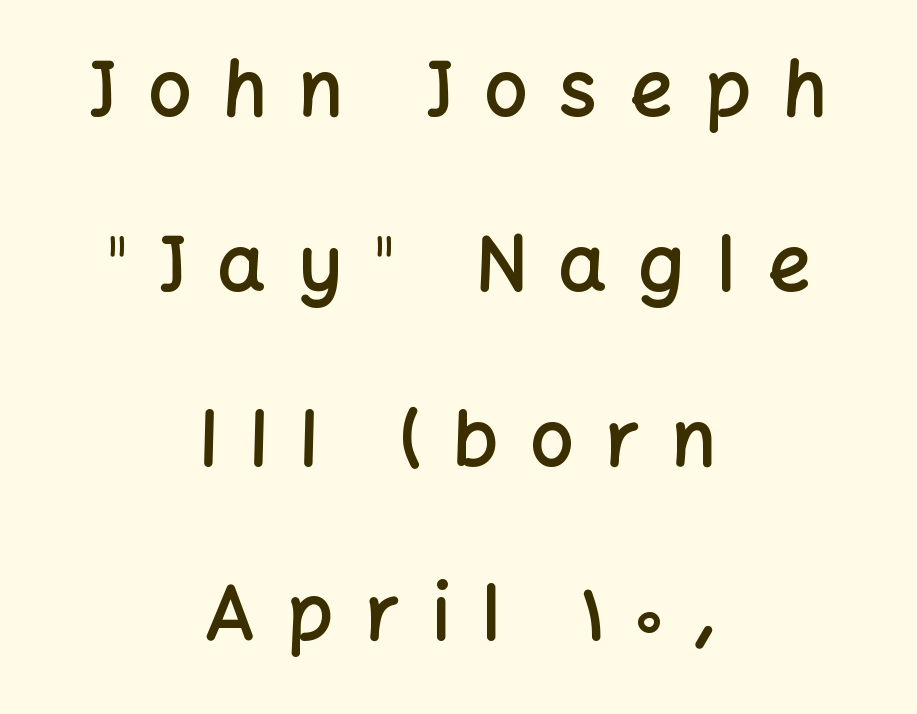
{"serif": "no", "italic": "no", "bold": "semi", "weight": "semibold", "width": "normal", "stroke_contrast": "low", "x_height": "medium", "monospaced": "no", "underline": "no", "align": "center", "line_spacing": "loose", "line_spacing_ratio": 2.3, "letter_spacing": "wide", "letter_spacing_em": 0.42, "glyph_px": 76}
